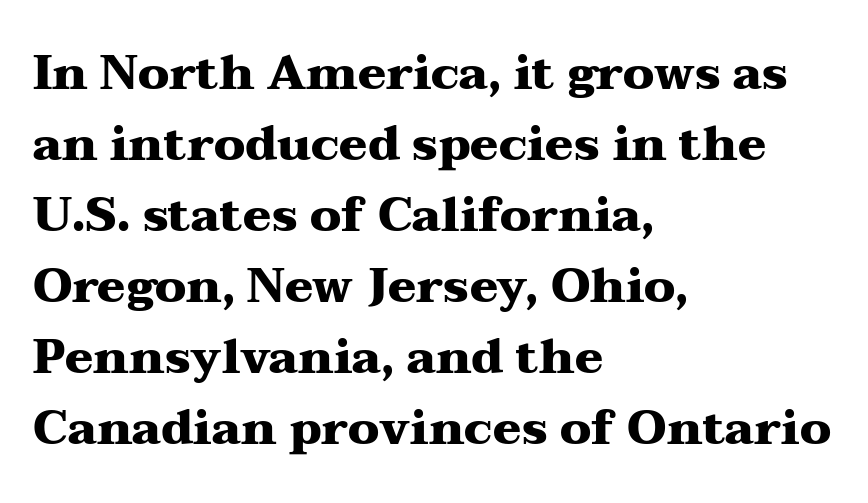
Leading: standard. Proportional: the letters do not fall into vertical columns. Characters remain perfectly vertical along every line. The space directly below the letters is spotless. A full-strength bold gives these letters their thick strokes. This rendering employs a face with finishing strokes, i.e., a serif.
